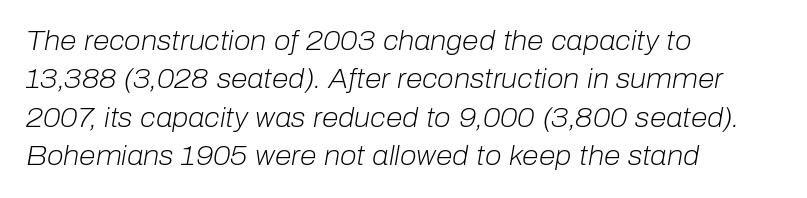
The image shows 27 px text type, italic (leaning right); set left-aligned, normal line spacing (1.42x), normal letter spacing, not underlined.
